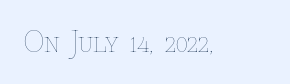
Q: Is the text bold? A: No.
Q: Is the text italic (slanted)? A: No, it is upright.
Q: Is the text underlined? A: No.
Q: Is the spacing between letters normal or unusually wide? A: Normal.
Q: Width (condensed, normal, or wide)? A: Normal.
Q: Stroke contrast? A: Low.
Q: x-height? A: Medium.
Q: Monospaced? A: No.
